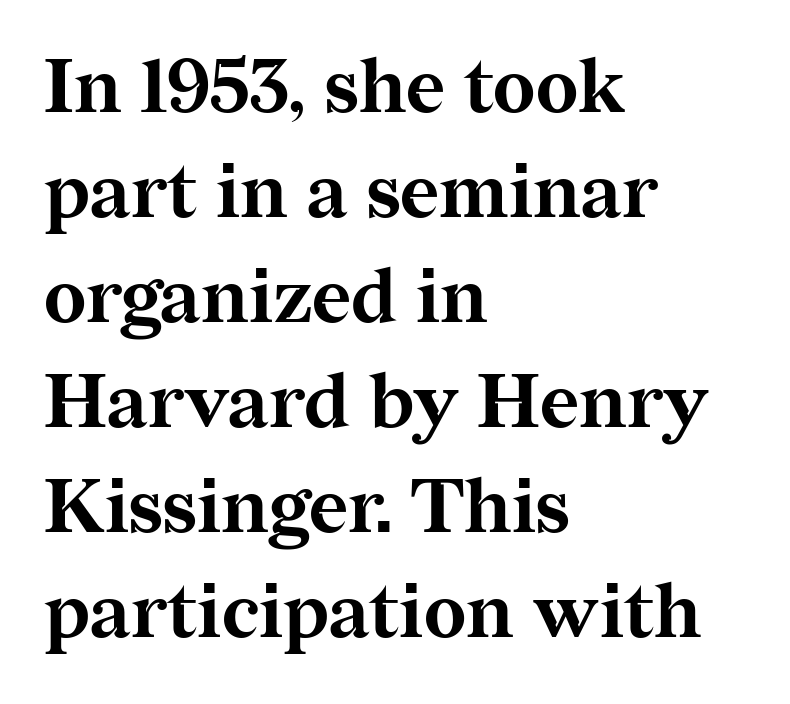
{"serif": "yes", "italic": "no", "bold": "yes", "weight": "bold", "width": "normal", "stroke_contrast": "medium", "x_height": "medium", "monospaced": "no", "underline": "no", "align": "left", "line_spacing": "normal", "line_spacing_ratio": 1.4, "letter_spacing": "normal", "letter_spacing_em": 0.0, "glyph_px": 75}
